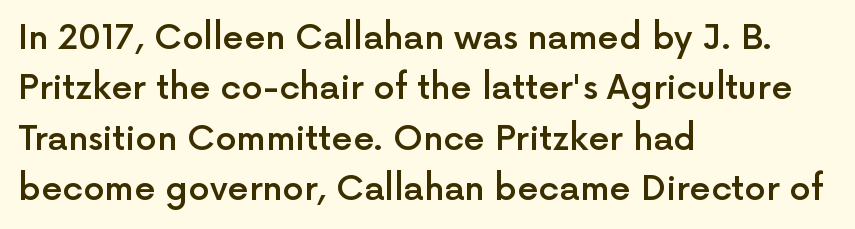
Q: Is the text bold? A: Semi-bold.
Q: Is the text italic (slanted)? A: No, it is upright.
Q: Is the typeface a serif or a sans-serif typeface? A: Sans-serif.
Q: Is the text underlined? A: No.
Q: How is the paragraph aligned? A: Left-aligned.
Q: Is the spacing between letters normal or unusually wide? A: Normal.
Q: Is the spacing between lines tight, normal or loose? A: Normal.
Q: Width (condensed, normal, or wide)? A: Normal.
Q: x-height? A: Medium.
Q: Monospaced? A: No.
